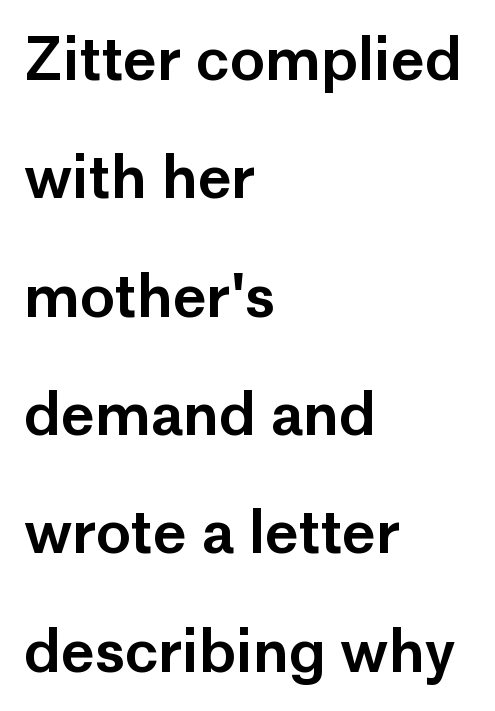
{"serif": "no", "italic": "no", "width": "normal", "stroke_contrast": "low", "x_height": "medium", "monospaced": "no", "underline": "no", "align": "left", "line_spacing": "loose", "line_spacing_ratio": 2.04, "letter_spacing": "normal", "letter_spacing_em": 0.0, "glyph_px": 58}
